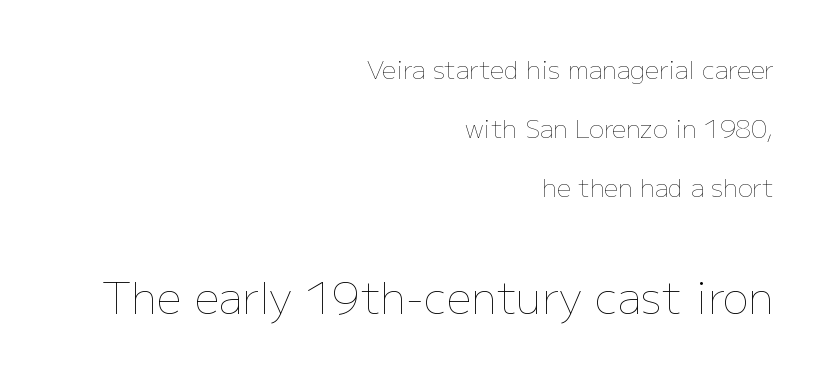
{"italic": "no", "bold": "no", "weight": "thin", "width": "normal", "stroke_contrast": "low", "x_height": "medium", "monospaced": "no", "underline": "no", "align": "right", "line_spacing": "loose", "line_spacing_ratio": 2.36, "letter_spacing": "normal", "letter_spacing_em": 0.0, "larger_block": "second", "size_ratio": 1.76, "glyph_px": 44}
